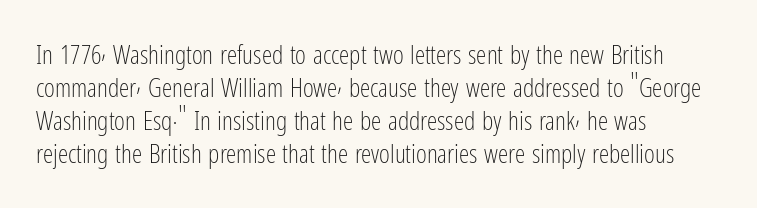
The image shows 26 px text type, upright; set left-aligned, normal line spacing (1.27x), normal letter spacing, not underlined.
